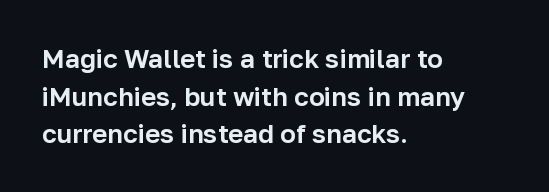
Which margin do the lines hug? The left one — the right edge is uneven. This sample uses plain, unmodified letter spacing. Glance below the letters and you will spot only blank space. Baseline-to-baseline distance is the conventional proportion of letter height.
